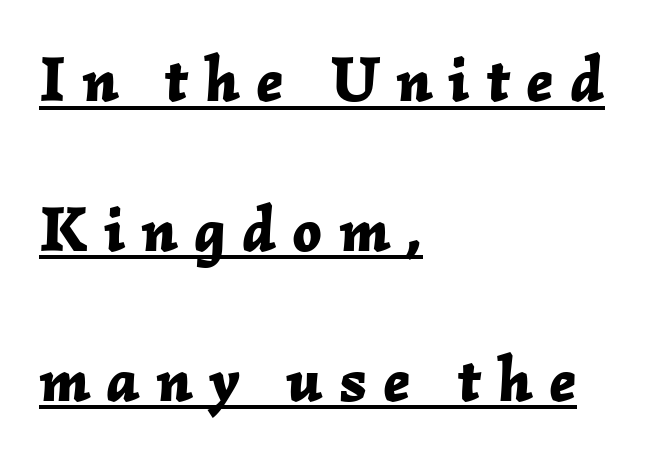
The image shows 64 px bold type, italic (leaning right); set left-aligned, loose line spacing (2.34x), unusually wide letter spacing (+0.25 em), underlined; low stroke contrast and a medium x-height.
